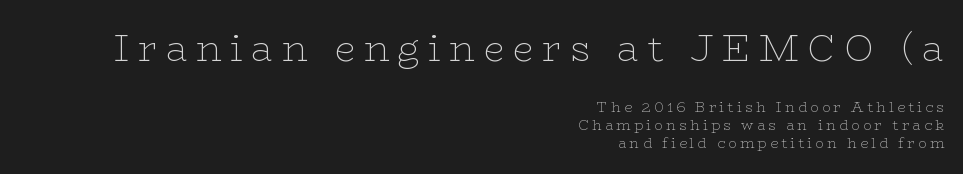
I'd call this a serif setting — the letters wear small feet. Do the characters align in a grid? No, the font is proportional. Every character sits straight up, as roman type does. Underline: absent.
